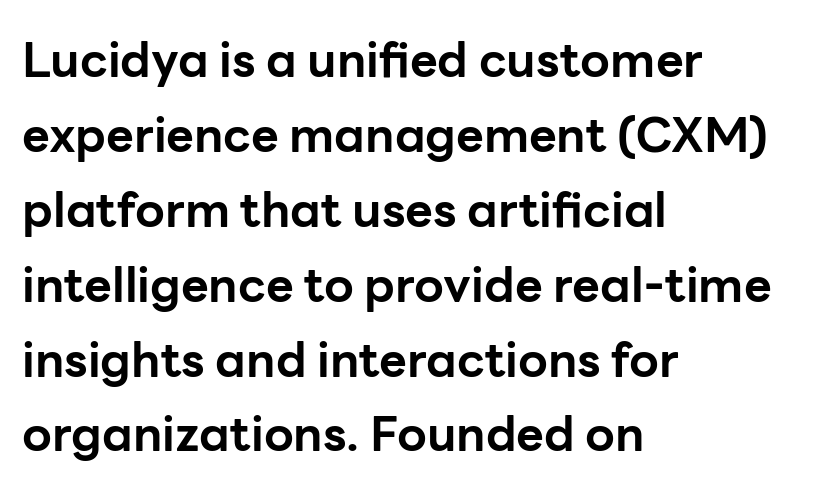
A typesetter would call this zero additional tracking. The block of text has a typical density, with ordinary space between rows. Typographically, this falls in the sans-serif category. The passage is arranged the way most books set body copy — flush left. The axis of the letterforms is exactly vertical. Underline: absent.
